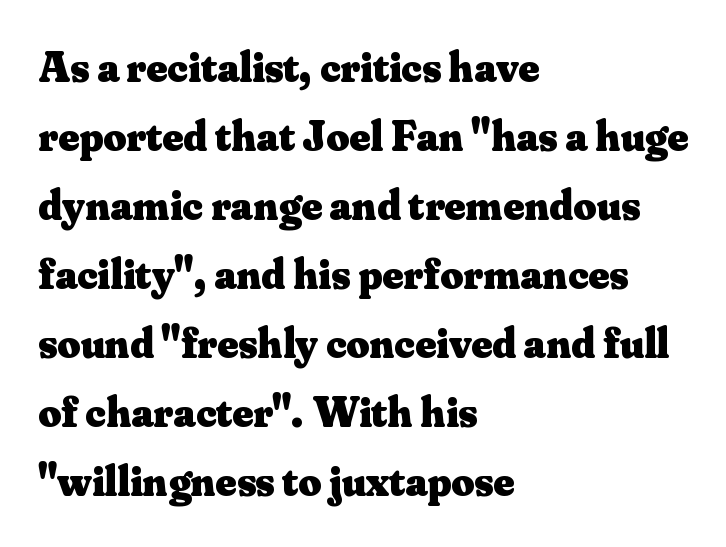
Q: Is the text bold? A: Yes.
Q: Is the text italic (slanted)? A: No, it is upright.
Q: Is the typeface a serif or a sans-serif typeface? A: Serif.
Q: Is the text underlined? A: No.
Q: How is the paragraph aligned? A: Left-aligned.
Q: Is the spacing between letters normal or unusually wide? A: Normal.
Q: Is the spacing between lines tight, normal or loose? A: Normal.
Q: Width (condensed, normal, or wide)? A: Normal.
Q: Stroke contrast? A: Medium.
Q: x-height? A: Small.
Q: Monospaced? A: No.
